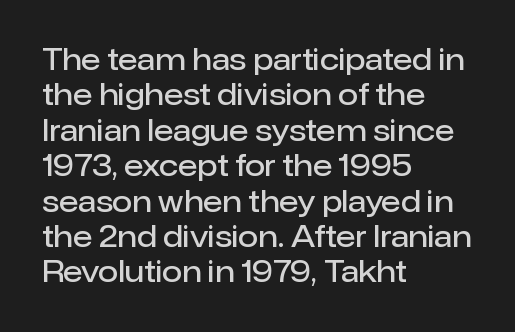
Observe the absence of serifs on each vertical stroke in this sample. The area under the type is left untouched. Compared with typical body copy, the letter spacing here is the same. How heavy is the stroke? Medium-heavy — a semibold, shy of bold.
